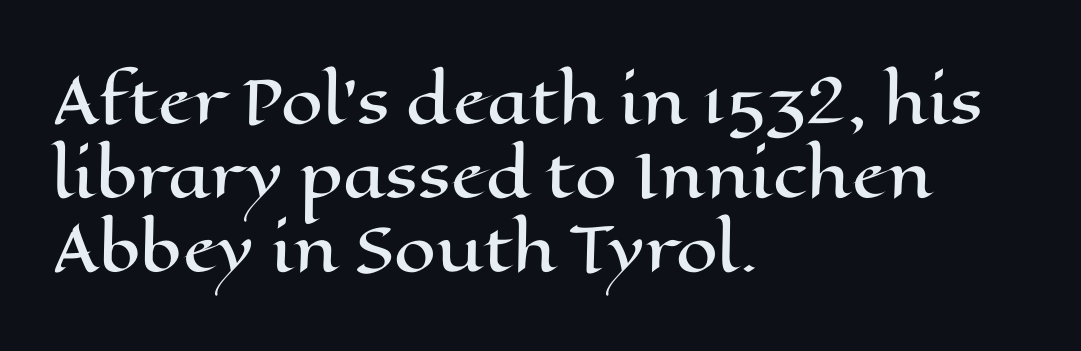
The letterforms sit shoulder to shoulder at normal distance. Spacing verdict: proportional, widths tailored to each character. Line starts are locked; line ends wander. The letters stand straight up with perfectly vertical stems. Check under the words: just untouched page.
